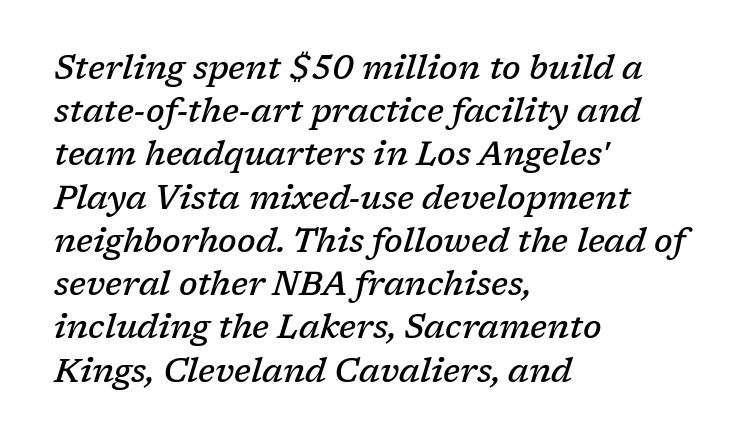
Q: Is the text bold? A: Semi-bold.
Q: Is the text italic (slanted)? A: Yes, it leans right by about 17 degrees.
Q: Is the typeface a serif or a sans-serif typeface? A: Serif.
Q: Is the text underlined? A: No.
Q: How is the paragraph aligned? A: Left-aligned.
Q: Is the spacing between letters normal or unusually wide? A: Normal.
Q: Is the spacing between lines tight, normal or loose? A: Normal.
Q: Width (condensed, normal, or wide)? A: Normal.
Q: Stroke contrast? A: Low.
Q: x-height? A: Medium.
Q: Monospaced? A: No.
